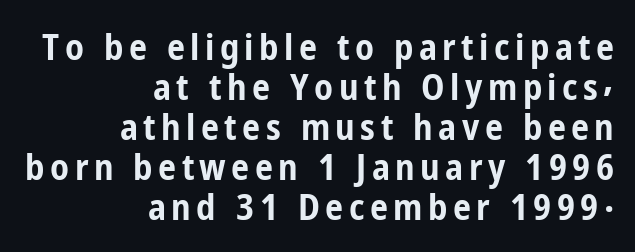
The image shows 36 px bold, condensed sans-serif type, upright; set right-aligned, tight line spacing (1.11x), not underlined; low stroke contrast and a medium x-height.
